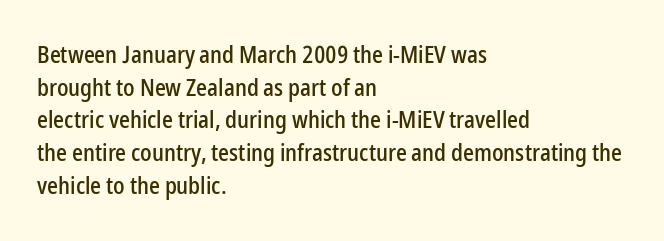
The image shows 24 px text type, upright; set left-aligned, normal line spacing (1.36x), normal letter spacing, not underlined.
